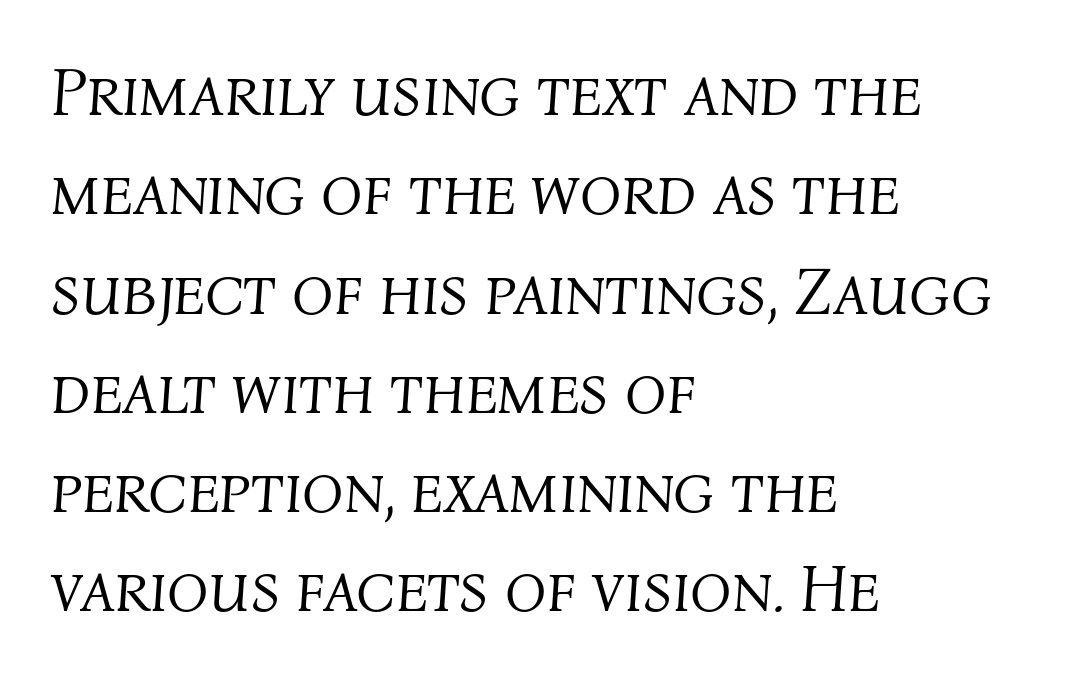
Q: Is the text bold? A: No.
Q: Is the text italic (slanted)? A: Yes, it leans right by about 4 degrees.
Q: Is the text underlined? A: No.
Q: How is the paragraph aligned? A: Left-aligned.
Q: Is the spacing between letters normal or unusually wide? A: Normal.
Q: Is the spacing between lines tight, normal or loose? A: Normal.
Q: Width (condensed, normal, or wide)? A: Normal.
Q: Stroke contrast? A: Medium.
Q: x-height? A: Medium.
Q: Monospaced? A: No.
